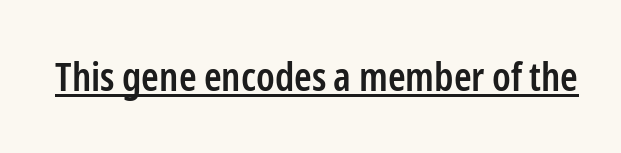
{"serif": "no", "italic": "no", "bold": "semi", "weight": "semibold", "width": "condensed", "stroke_contrast": "low", "x_height": "medium", "monospaced": "no", "underline": "yes", "letter_spacing": "normal", "letter_spacing_em": 0.0, "glyph_px": 40}
